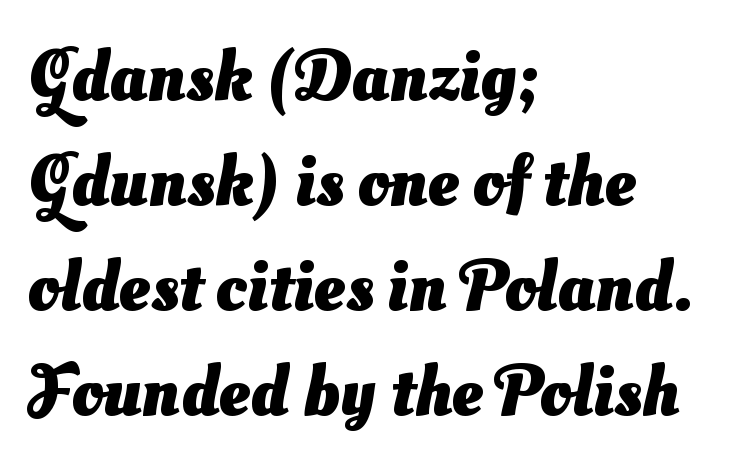
The image shows 71 px heavy sans-serif type; set left-aligned, normal line spacing (1.48x), normal letter spacing, not underlined; medium stroke contrast and a small x-height.
